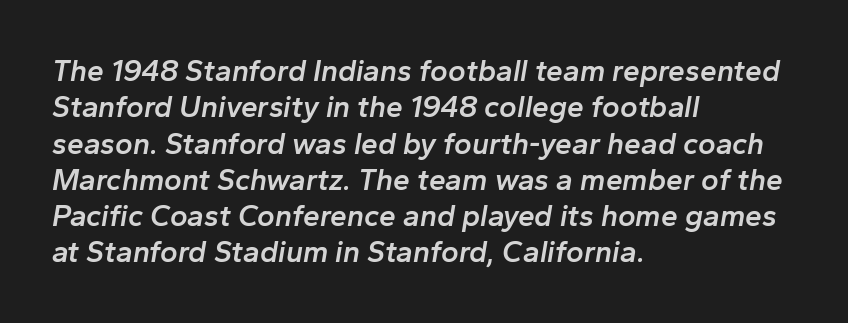
The image shows 30 px semibold type, italic (leaning right); set left-aligned, line spacing 1.21x, normal letter spacing, not underlined; low stroke contrast and a medium x-height.
